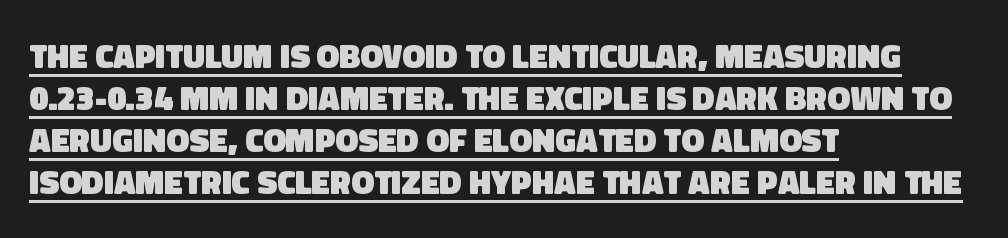
The image shows 34 px heavy sans-serif type; set left-aligned, line spacing 1.24x, normal letter spacing, underlined; low stroke contrast and a large x-height.
